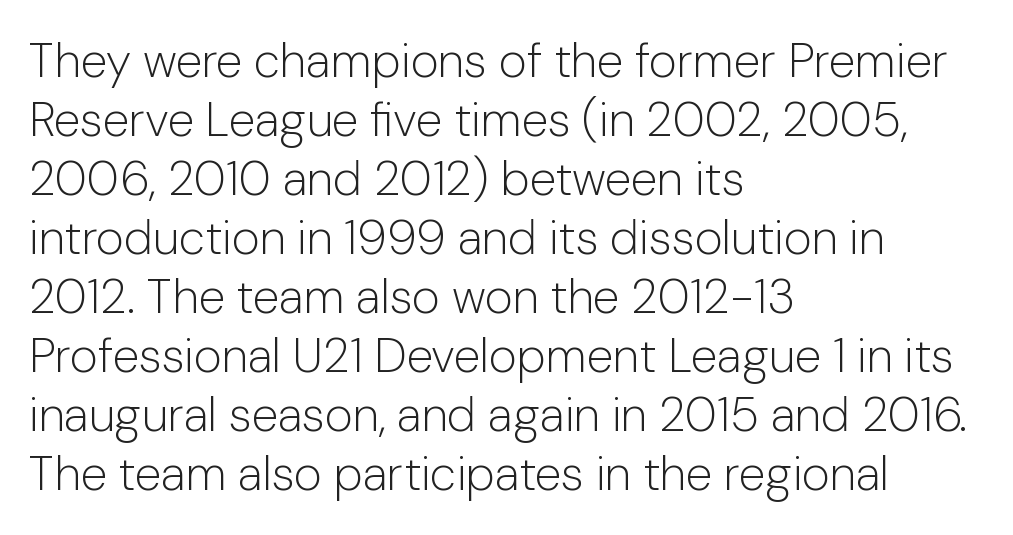
This sample uses an upright cut, with every glyph sitting square on the baseline. Each letter's strokes conclude bluntly, with no projecting serifs. Underline: absent. Observe the ordinary spacing: letters are neighbours, not strangers. This is not heavy type; no bold has been used.
